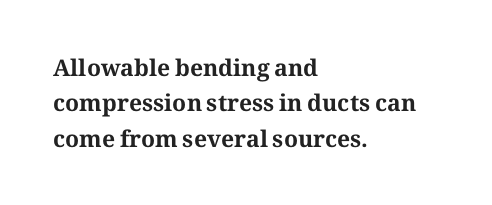
{"italic": "no", "bold": "yes", "underline": "no", "align": "left", "line_spacing": "normal", "line_spacing_ratio": 1.54, "letter_spacing": "normal", "letter_spacing_em": 0.0, "glyph_px": 23}
